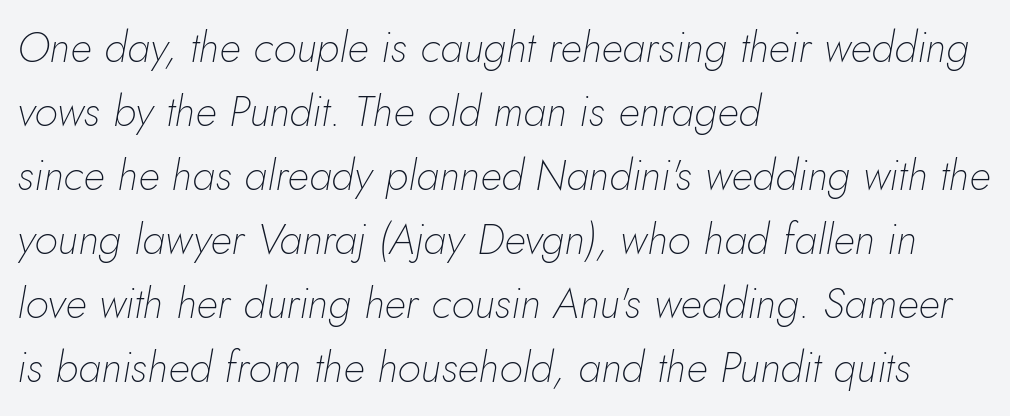
Q: Is the text bold? A: No.
Q: Is the text italic (slanted)? A: Yes, it leans right by about 10 degrees.
Q: Is the text underlined? A: No.
Q: How is the paragraph aligned? A: Left-aligned.
Q: Is the spacing between letters normal or unusually wide? A: Normal.
Q: Is the spacing between lines tight, normal or loose? A: Normal.
Q: Width (condensed, normal, or wide)? A: Normal.
Q: Stroke contrast? A: Low.
Q: x-height? A: Small.
Q: Monospaced? A: No.
